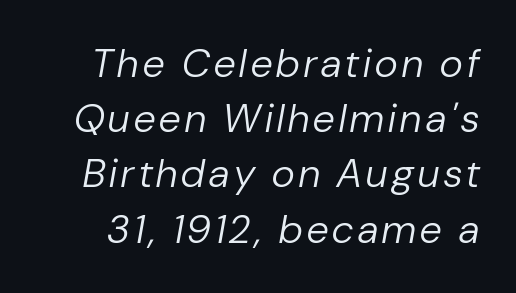
An italicized treatment has been applied to the whole sample. Character widths vary here, with narrow letters taking less room than wide ones. Weight: not bold — regular or lighter. The leading is moderate, giving the passage an even texture. The words here are not underlined.
